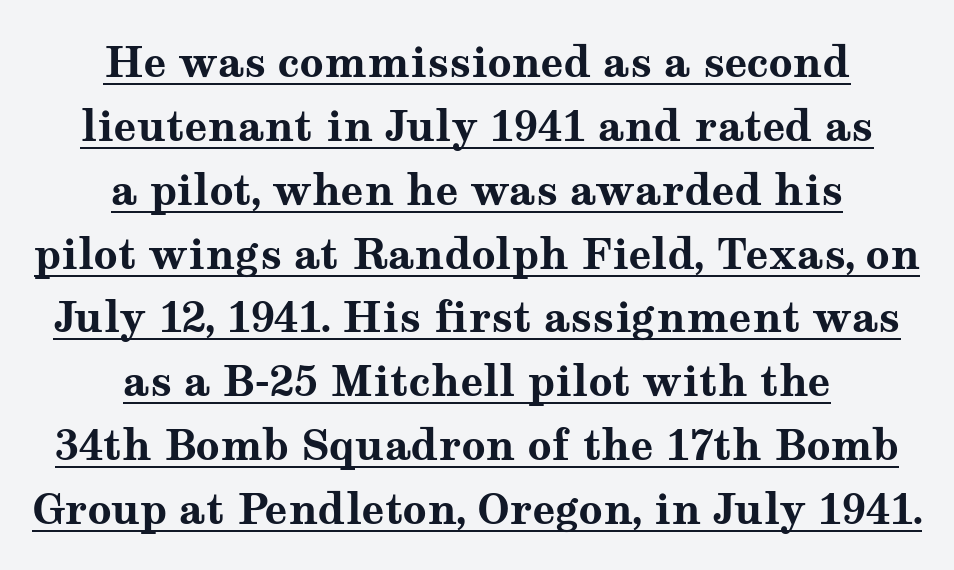
If you drew a line through each stem, it would be perfectly vertical. Heavy, bold letterforms. Layout note: lines centered. Is this a fixed-width face? No — the glyphs have proportional, varying widths.
